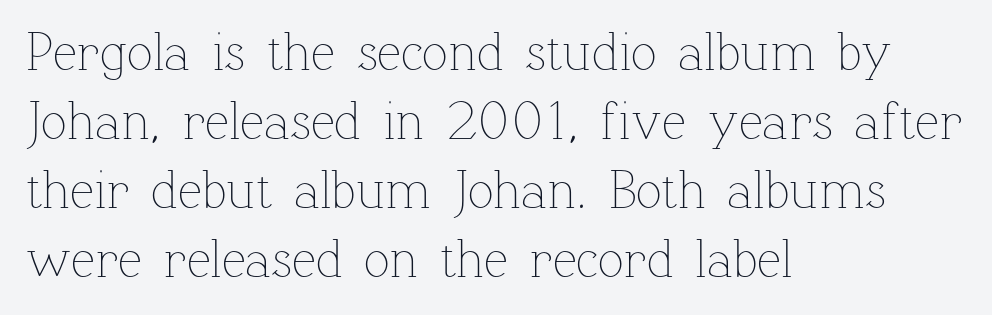
{"italic": "no", "bold": "no", "weight": "thin", "width": "normal", "stroke_contrast": "low", "x_height": "medium", "monospaced": "no", "underline": "no", "align": "left", "line_spacing": "normal", "line_spacing_ratio": 1.28, "letter_spacing": "normal", "letter_spacing_em": 0.0, "glyph_px": 54}
